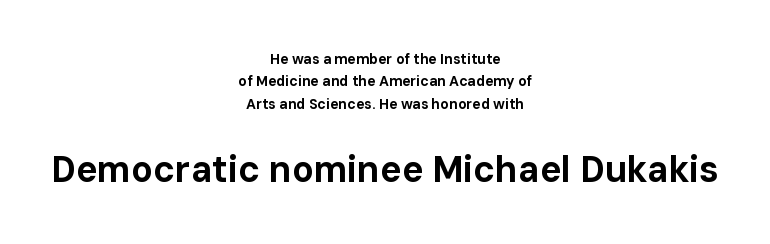
The image shows 36 px bold sans-serif type, upright; set centered, normal line spacing (1.59x), normal letter spacing, not underlined; the second (bottom) block is 2.57x larger; low stroke contrast and a medium x-height.
